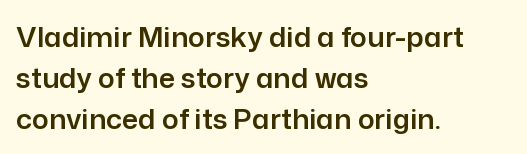
{"serif": "no", "italic": "no", "width": "normal", "stroke_contrast": "low", "x_height": "medium", "monospaced": "no", "underline": "no", "align": "left", "line_spacing": "normal", "line_spacing_ratio": 1.46, "letter_spacing": "normal", "letter_spacing_em": 0.0, "glyph_px": 28}
